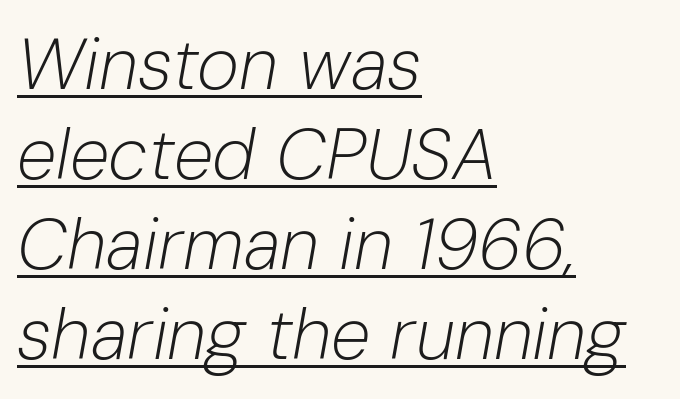
Q: Is the text bold? A: No.
Q: Is the text italic (slanted)? A: Yes, it leans right by about 10 degrees.
Q: Is the text underlined? A: Yes.
Q: How is the paragraph aligned? A: Left-aligned.
Q: Is the spacing between letters normal or unusually wide? A: Normal.
Q: Is the spacing between lines tight, normal or loose? A: Normal.
Q: Width (condensed, normal, or wide)? A: Normal.
Q: Stroke contrast? A: Low.
Q: x-height? A: Medium.
Q: Monospaced? A: No.
